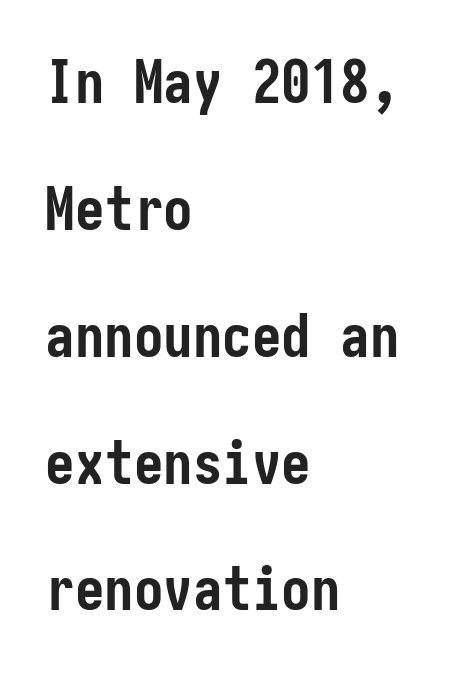
Does the leading feel generous? Absolutely, it's lavish. Each line starts at the same left margin while the right side varies. Letterform terminals end flat and unadorned throughout the passage. A roman cut, with each character standing at attention. Glance below the letters and you will spot only blank space. Spacing between characters is what you'd get straight out of the box.
